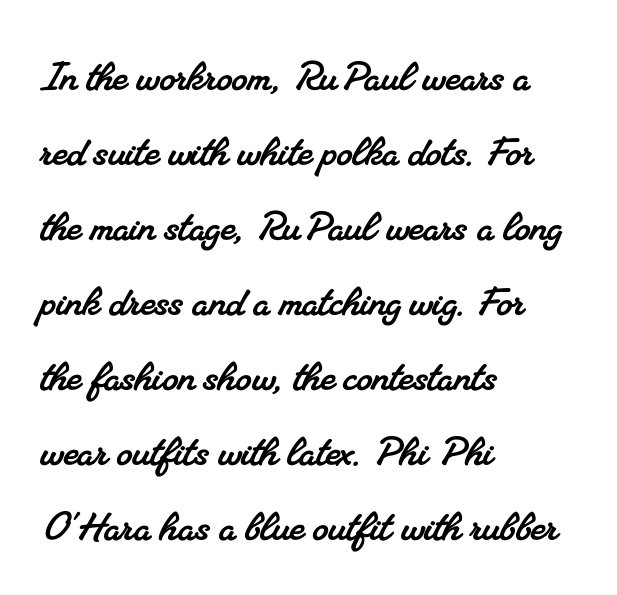
The rendering uses natural spacing where letterforms have individual widths. Glance below the letters and you will spot only blank space. The rendering anchors every line to the left-hand side. Characters follow at the spacing the type designer built in. Honestly, the row spacing looks completely unremarkable.
